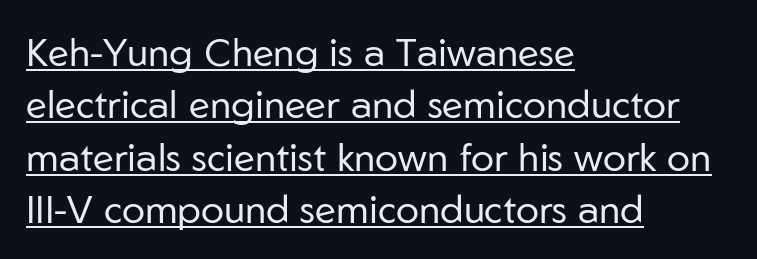
Left-aligned paragraph, ragged on the right. If you drew a line through each stem, it would be perfectly vertical. Note: no serifs on the glyphs. Looks like someone drew a line under every word here.
